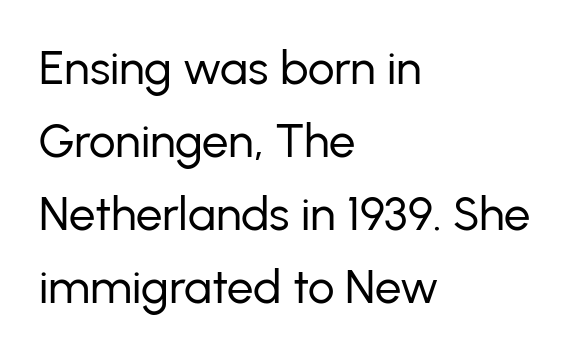
Only glyphs here, with clear space below each row. Weight class: somewhere from thin through regular. Do the characters align in a grid? No, the font is proportional. A typesetter would label this face a sans. How would I describe the line gaps? Plain and ordinary. In terms of letterspacing, this is plain default setting.
